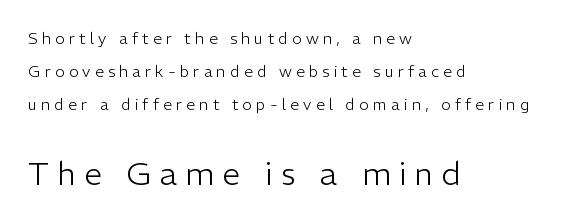
The image shows 32 px light sans-serif type, upright; set left-aligned, loose line spacing (2.07x), unusually wide letter spacing (+0.26 em), not underlined; the second (bottom) block is 2.0x larger; low stroke contrast and a medium x-height.
